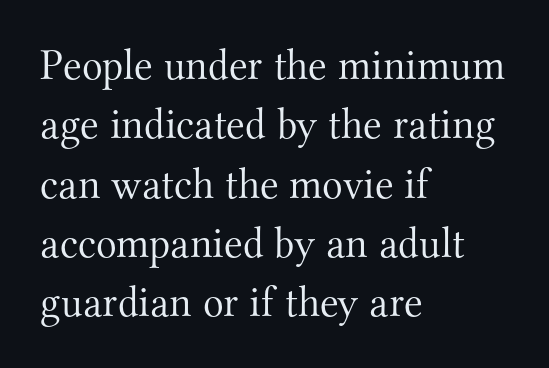
Q: Is the text bold? A: No.
Q: Is the text italic (slanted)? A: No, it is upright.
Q: Is the typeface a serif or a sans-serif typeface? A: Serif.
Q: Is the text underlined? A: No.
Q: How is the paragraph aligned? A: Left-aligned.
Q: Is the spacing between letters normal or unusually wide? A: Normal.
Q: Is the spacing between lines tight, normal or loose? A: Normal.
Q: Width (condensed, normal, or wide)? A: Normal.
Q: Stroke contrast? A: Medium.
Q: x-height? A: Small.
Q: Monospaced? A: No.
